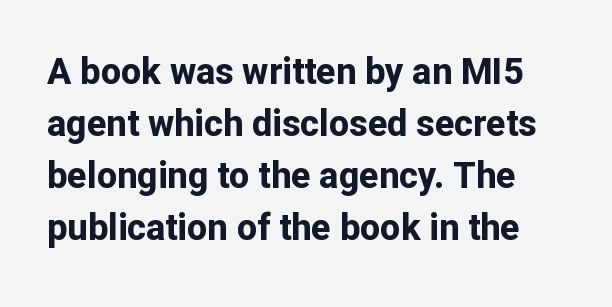
Are there feet on the stems? There aren't — it's a sans. The face used here is proportionally spaced, like ordinary book or web type. Does the lettering tilt? It doesn't — this is upright. Anything drawn beneath the words? Only blank space.
